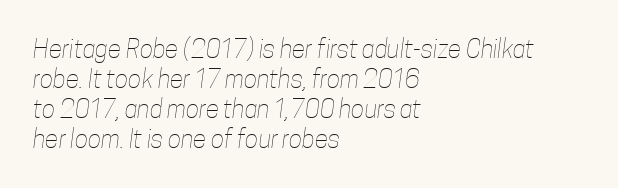
Q: Is the text bold? A: No.
Q: Is the text underlined? A: No.
Q: How is the paragraph aligned? A: Left-aligned.
Q: Is the spacing between letters normal or unusually wide? A: Normal.
